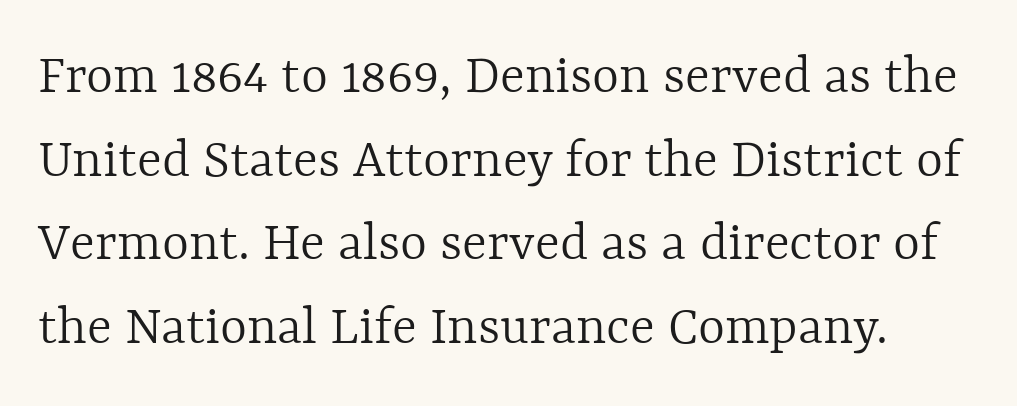
{"italic": "no", "bold": "no", "weight": "light", "width": "normal", "x_height": "medium", "monospaced": "no", "underline": "no", "line_spacing": "normal", "line_spacing_ratio": 1.44, "letter_spacing": "normal", "letter_spacing_em": 0.0, "glyph_px": 58}
